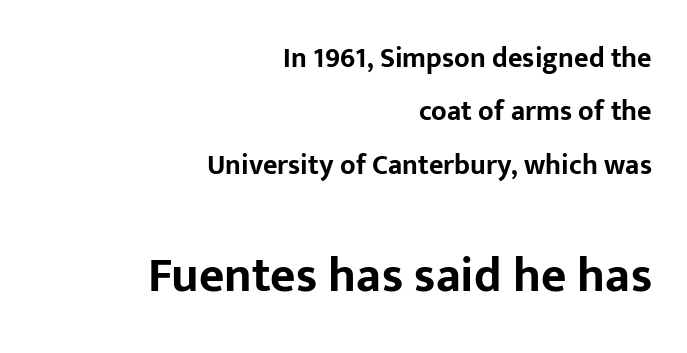
Q: Is the text bold? A: Yes.
Q: Is the text italic (slanted)? A: No, it is upright.
Q: Is the typeface a serif or a sans-serif typeface? A: Sans-serif.
Q: Is the text underlined? A: No.
Q: How is the paragraph aligned? A: Right-aligned.
Q: Is the spacing between letters normal or unusually wide? A: Normal.
Q: Is the spacing between lines tight, normal or loose? A: Loose.
Q: Which block of text is set in a larger size, the first (top) or the second (bottom)? A: The second (bottom) one.
Q: Width (condensed, normal, or wide)? A: Normal.
Q: Stroke contrast? A: Low.
Q: x-height? A: Medium.
Q: Monospaced? A: No.
